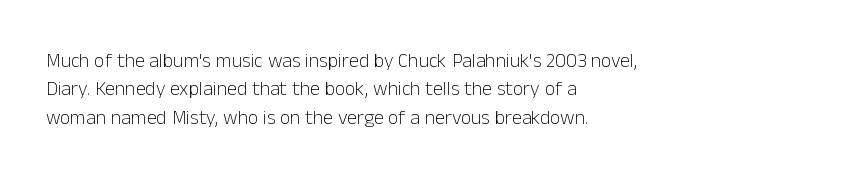
The image shows 20 px text type, upright; set left-aligned, normal line spacing (1.42x), normal letter spacing, not underlined.
